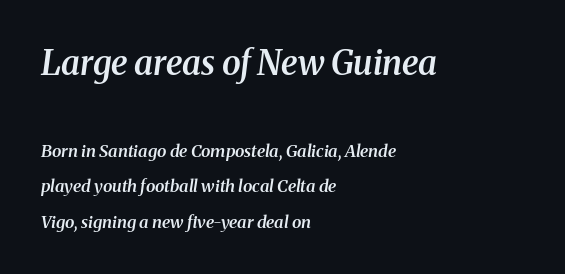
The image shows 34 px semibold serif type, italic (leaning right); set left-aligned, loose line spacing (2.1x), normal letter spacing, not underlined; the first (top) block is 2.0x larger; medium stroke contrast and a medium x-height.
